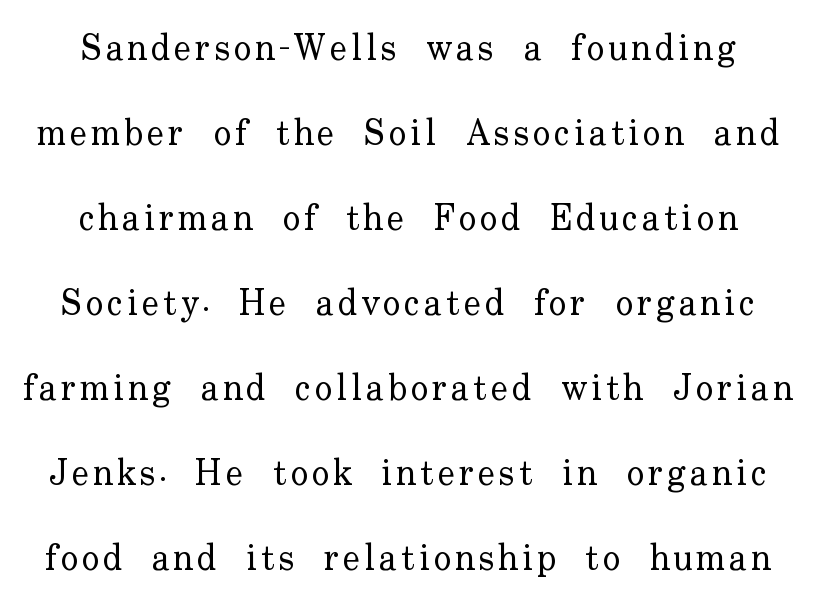
Q: Is the text bold? A: No.
Q: Is the text italic (slanted)? A: No, it is upright.
Q: Is the typeface a serif or a sans-serif typeface? A: Serif.
Q: Is the text underlined? A: No.
Q: How is the paragraph aligned? A: Centered.
Q: Is the spacing between lines tight, normal or loose? A: Loose.
Q: Width (condensed, normal, or wide)? A: Normal.
Q: Stroke contrast? A: Low.
Q: x-height? A: Small.
Q: Monospaced? A: No.
